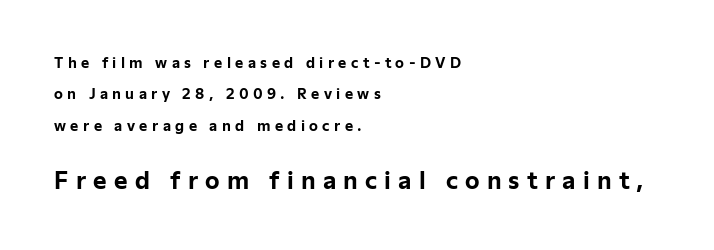
Q: Is the text bold? A: Yes.
Q: Is the text italic (slanted)? A: No, it is upright.
Q: Is the text underlined? A: No.
Q: How is the paragraph aligned? A: Left-aligned.
Q: Is the spacing between letters normal or unusually wide? A: Unusually wide.
Q: Is the spacing between lines tight, normal or loose? A: Loose.
Q: Which block of text is set in a larger size, the first (top) or the second (bottom)? A: The second (bottom) one.
